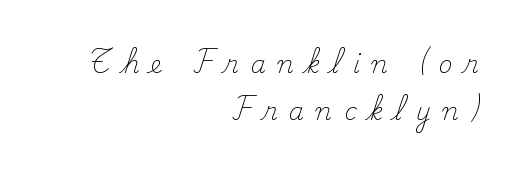
The image shows 24 px text type; set right-aligned, loose line spacing (1.95x), unusually wide letter spacing (+0.5 em), not underlined.
